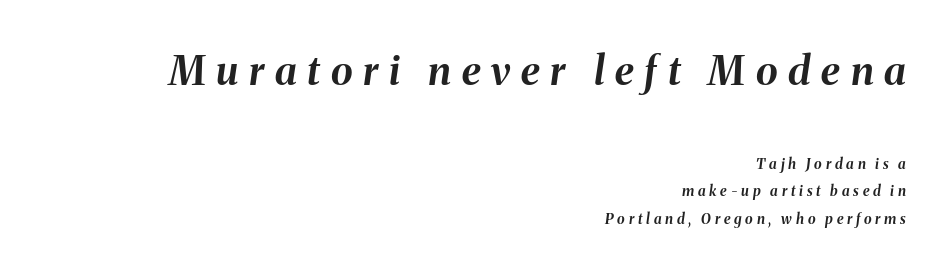
Q: Is the text bold? A: Yes.
Q: Is the text italic (slanted)? A: Yes, it leans right by about 8 degrees.
Q: Is the text underlined? A: No.
Q: How is the paragraph aligned? A: Right-aligned.
Q: Is the spacing between letters normal or unusually wide? A: Unusually wide.
Q: Is the spacing between lines tight, normal or loose? A: Loose.
Q: Which block of text is set in a larger size, the first (top) or the second (bottom)? A: The first (top) one.
Q: Width (condensed, normal, or wide)? A: Normal.
Q: Stroke contrast? A: Medium.
Q: x-height? A: Medium.
Q: Monospaced? A: No.
